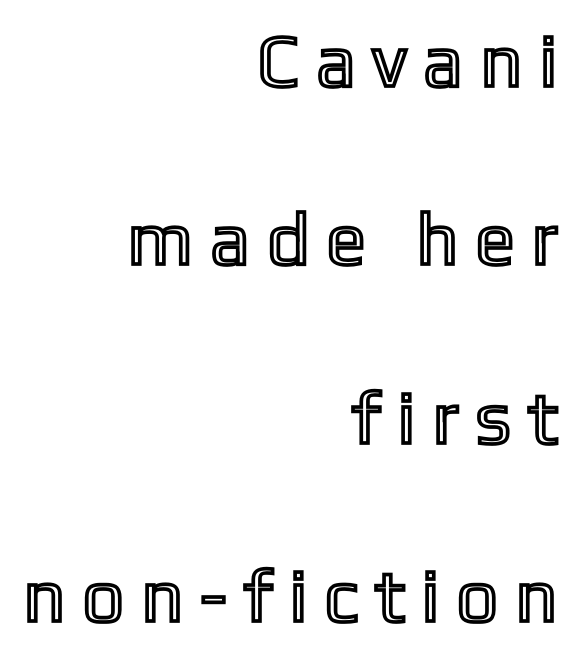
Underlining? Definitely not there. Caption: multi-line text, flush right, ragged left. Successive baselines arrive slowly, with a big drop between each. A typesetter would call this proportional, since set widths differ per character. Letter spacing: wide.
